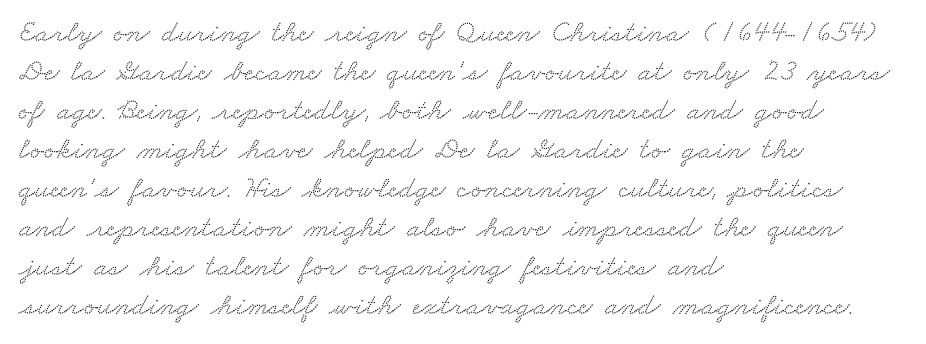
Do the characters align in a grid? No, the font is proportional. Does extra space separate the letters? No, they use regular spacing. How would I describe the line gaps? Plain and ordinary.
